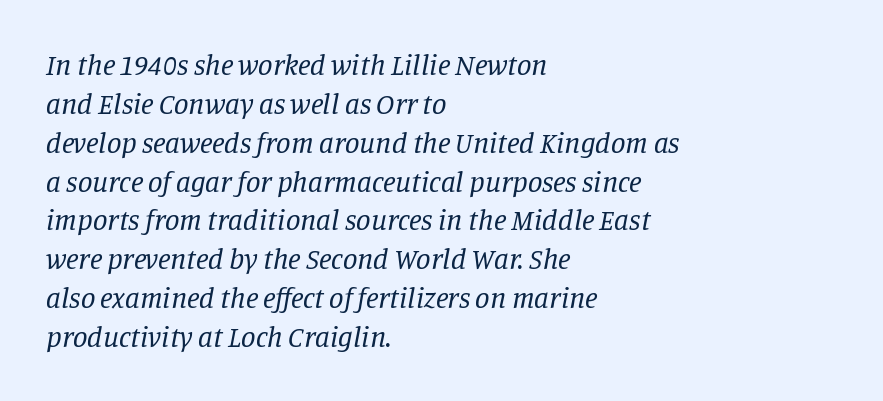
{"serif": "yes", "italic": "yes", "lean": "right", "slant_degrees": 11, "bold": "no", "weight": "regular", "width": "normal", "stroke_contrast": "low", "x_height": "large", "monospaced": "no", "underline": "no", "align": "left", "line_spacing": "normal", "line_spacing_ratio": 1.34, "letter_spacing": "normal", "letter_spacing_em": 0.0, "glyph_px": 29}
